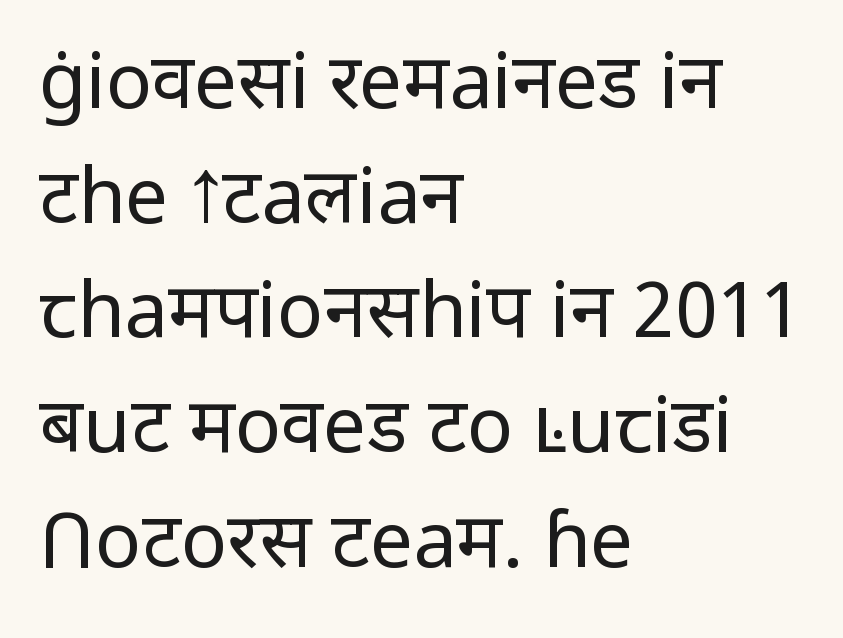
Q: Is the text bold? A: No.
Q: Is the text italic (slanted)? A: No, it is upright.
Q: Is the typeface a serif or a sans-serif typeface? A: Sans-serif.
Q: Is the text underlined? A: No.
Q: How is the paragraph aligned? A: Left-aligned.
Q: Is the spacing between letters normal or unusually wide? A: Normal.
Q: Is the spacing between lines tight, normal or loose? A: Normal.
Q: Width (condensed, normal, or wide)? A: Normal.
Q: Stroke contrast? A: Low.
Q: x-height? A: Medium.
Q: Monospaced? A: No.
